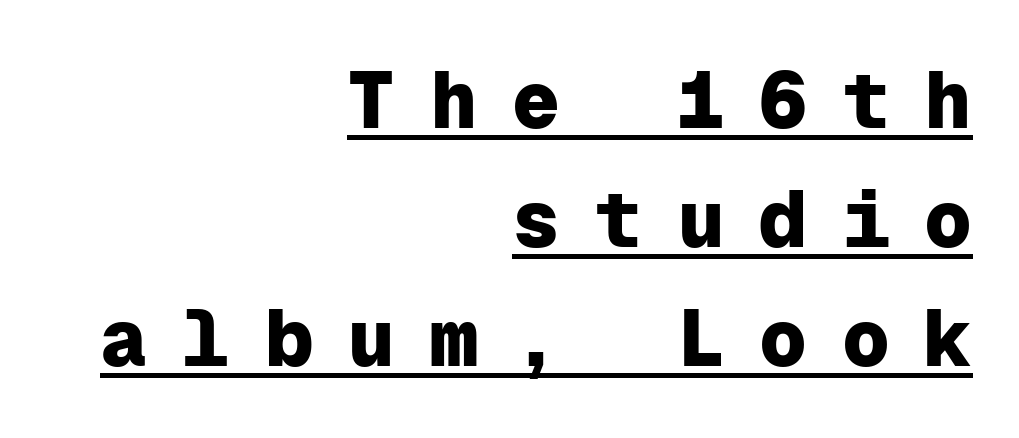
Q: Is the text bold? A: Yes.
Q: Is the text italic (slanted)? A: No, it is upright.
Q: Is the typeface a serif or a sans-serif typeface? A: Sans-serif.
Q: Is the text underlined? A: Yes.
Q: How is the paragraph aligned? A: Right-aligned.
Q: Is the spacing between letters normal or unusually wide? A: Unusually wide.
Q: Is the spacing between lines tight, normal or loose? A: Normal.
Q: Width (condensed, normal, or wide)? A: Normal.
Q: Stroke contrast? A: Low.
Q: x-height? A: Medium.
Q: Monospaced? A: Yes.
